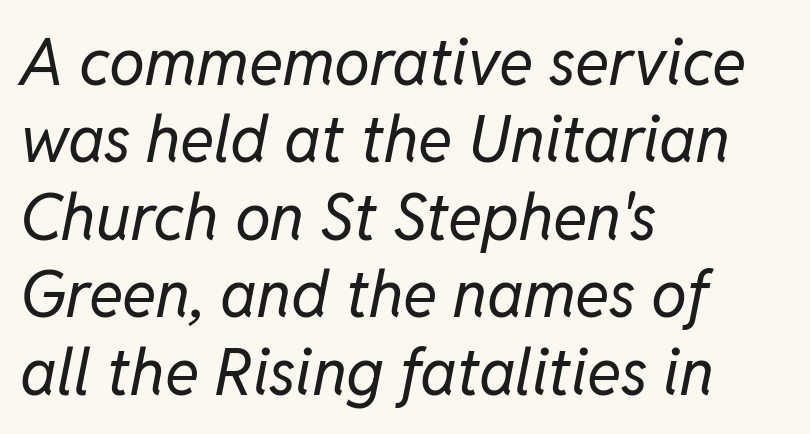
{"italic": "yes", "lean": "right", "slant_degrees": 11, "bold": "no", "weight": "regular", "width": "normal", "stroke_contrast": "low", "x_height": "medium", "monospaced": "no", "underline": "no", "align": "left", "line_spacing_ratio": 1.21, "letter_spacing": "normal", "letter_spacing_em": 0.0, "glyph_px": 64}
